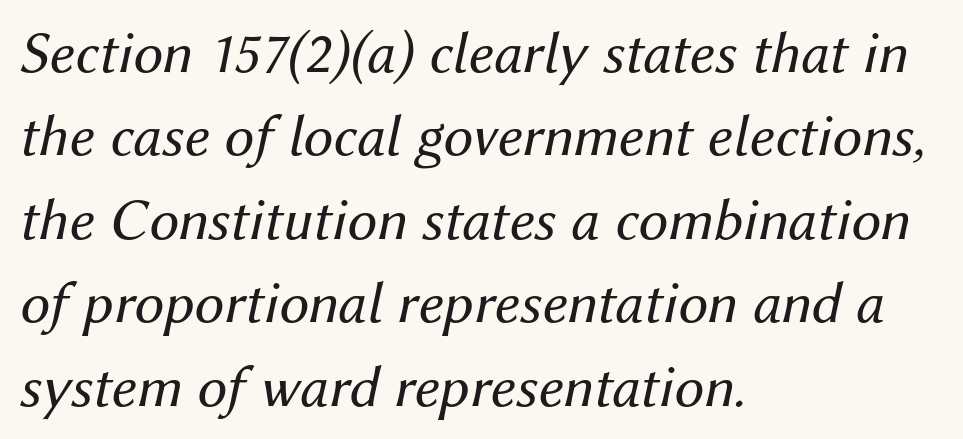
Descenders hang freely into open space. Is there much room between lines? A standard amount, neither cramped nor airy. Italic: yes, the glyphs are oblique. Unbolded letterforms with no extra heft. Each word holds together tightly as a unit, with standard inter-letter gaps. The text block is weighted toward the left margin, trailing off unevenly rightward.
